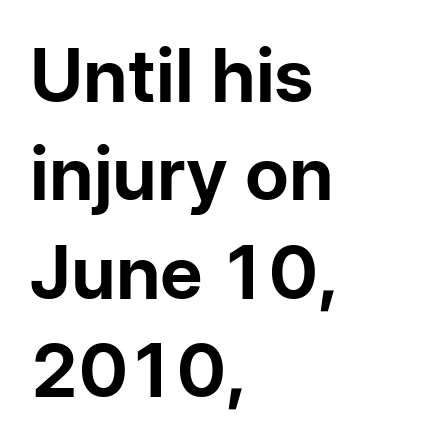
{"serif": "no", "italic": "no", "bold": "yes", "weight": "bold", "width": "normal", "stroke_contrast": "low", "x_height": "medium", "monospaced": "no", "underline": "no", "align": "left", "line_spacing": "normal", "line_spacing_ratio": 1.33, "letter_spacing": "normal", "letter_spacing_em": 0.0, "glyph_px": 74}
